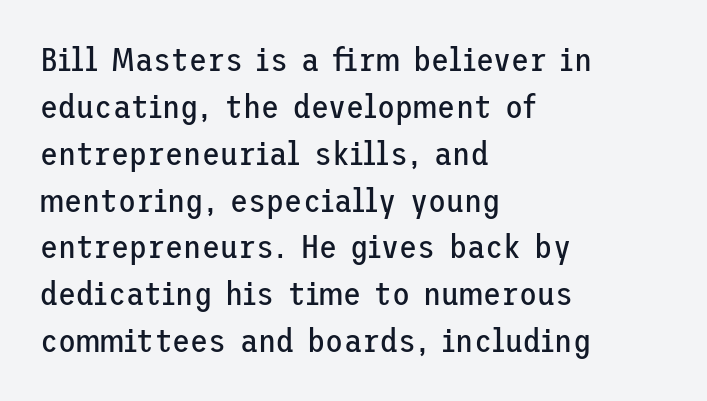
Q: Is the text bold? A: No.
Q: Is the text italic (slanted)? A: No, it is upright.
Q: Is the typeface a serif or a sans-serif typeface? A: Sans-serif.
Q: Is the text underlined? A: No.
Q: How is the paragraph aligned? A: Left-aligned.
Q: Is the spacing between letters normal or unusually wide? A: Normal.
Q: Is the spacing between lines tight, normal or loose? A: Normal.
Q: Width (condensed, normal, or wide)? A: Normal.
Q: Stroke contrast? A: Low.
Q: x-height? A: Medium.
